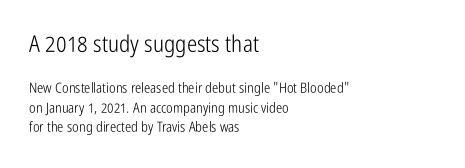
Letter spacing: default. Does the copy run flush right? No — it runs flush left. Large over small — that's the arrangement of the two blocks here. Honestly, there is no underline to notice here at all.
